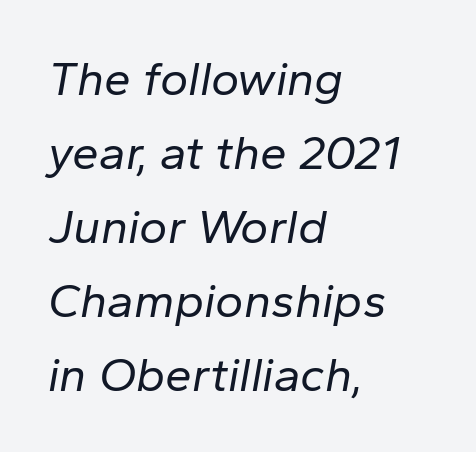
Reading down the column, the eye jumps a familiar distance to each next line. All the whitespace from short lines collects on the right. This reads as an unemphasized weight, regular at the heaviest. Any mark beneath the type? The region is blank. Character widths vary here, with narrow letters taking less room than wide ones. The letters are slanted; this is an italic face.
